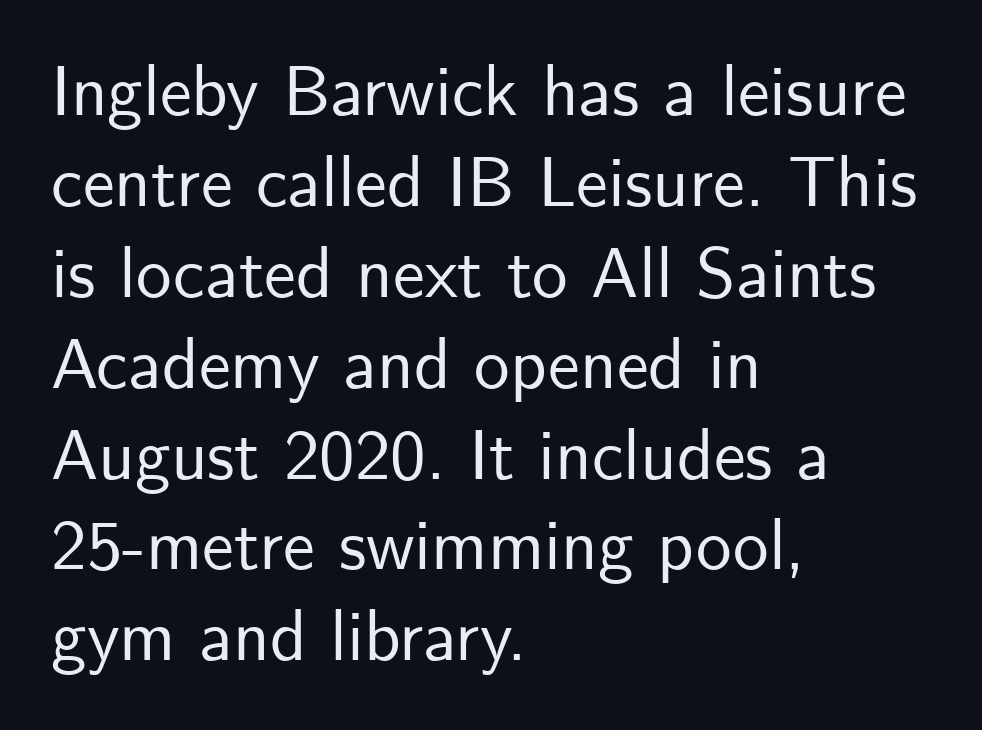
The image shows 71 px sans-serif type, upright; set left-aligned, normal line spacing (1.28x), normal letter spacing, not underlined; low stroke contrast and a small x-height.
